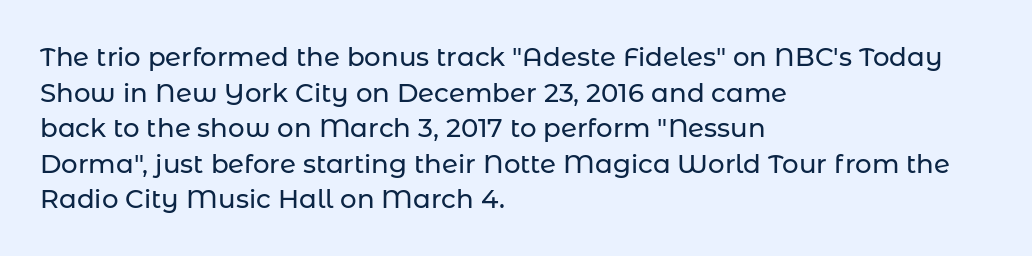
{"italic": "no", "underline": "no", "align": "left", "line_spacing": "normal", "line_spacing_ratio": 1.37, "letter_spacing": "normal", "letter_spacing_em": 0.0, "glyph_px": 26}
